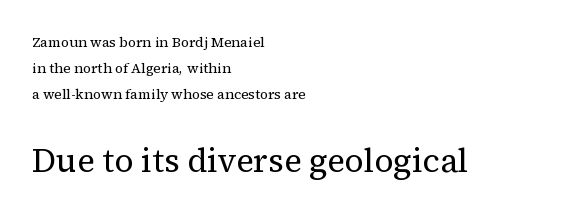
Block two is the big one; block one sits smaller above it. Notice how the stems are strictly vertical — no italics here. The gap between lines stays unmarked. Nothing heavy about these letters — not bold at all. Each letter keeps its own natural width here, so spacing adapts to shape. Left-aligned paragraph, ragged on the right.
